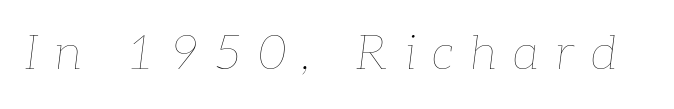
{"italic": "yes", "lean": "right", "slant_degrees": 7, "bold": "no", "weight": "thin", "width": "normal", "stroke_contrast": "low", "x_height": "medium", "monospaced": "no", "underline": "no", "letter_spacing": "wide", "letter_spacing_em": 0.34, "glyph_px": 48}
